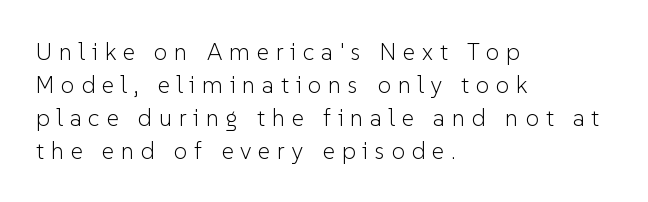
The image shows 24 px text type, upright; set left-aligned, normal line spacing (1.37x), unusually wide letter spacing (+0.28 em), not underlined.
